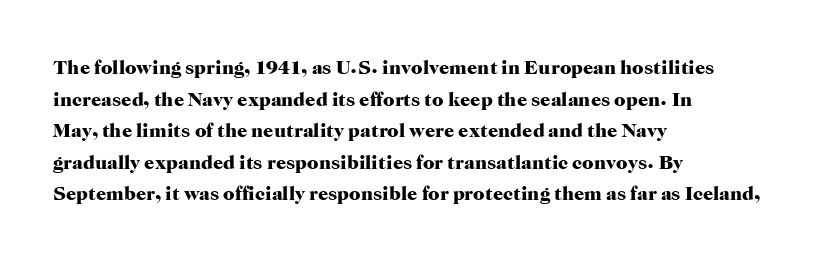
The image shows 20 px bold type, upright; set left-aligned, normal line spacing (1.58x), normal letter spacing, not underlined.
